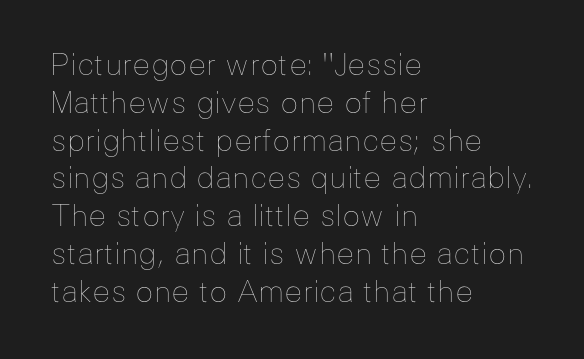
Q: Is the text bold? A: No.
Q: Is the text italic (slanted)? A: No, it is upright.
Q: Is the text underlined? A: No.
Q: How is the paragraph aligned? A: Left-aligned.
Q: Is the spacing between letters normal or unusually wide? A: Normal.
Q: Is the spacing between lines tight, normal or loose? A: Normal.
Q: Width (condensed, normal, or wide)? A: Normal.
Q: Stroke contrast? A: Low.
Q: x-height? A: Medium.
Q: Monospaced? A: No.
